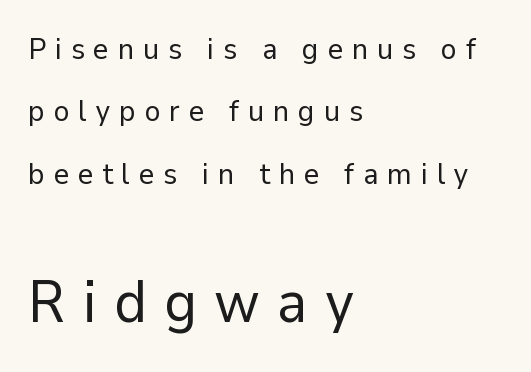
{"serif": "no", "italic": "no", "bold": "no", "weight": "regular", "width": "normal", "stroke_contrast": "low", "x_height": "medium", "monospaced": "no", "underline": "no", "align": "left", "line_spacing": "loose", "line_spacing_ratio": 2.08, "letter_spacing": "wide", "letter_spacing_em": 0.29, "larger_block": "second", "size_ratio": 1.97, "glyph_px": 59}
